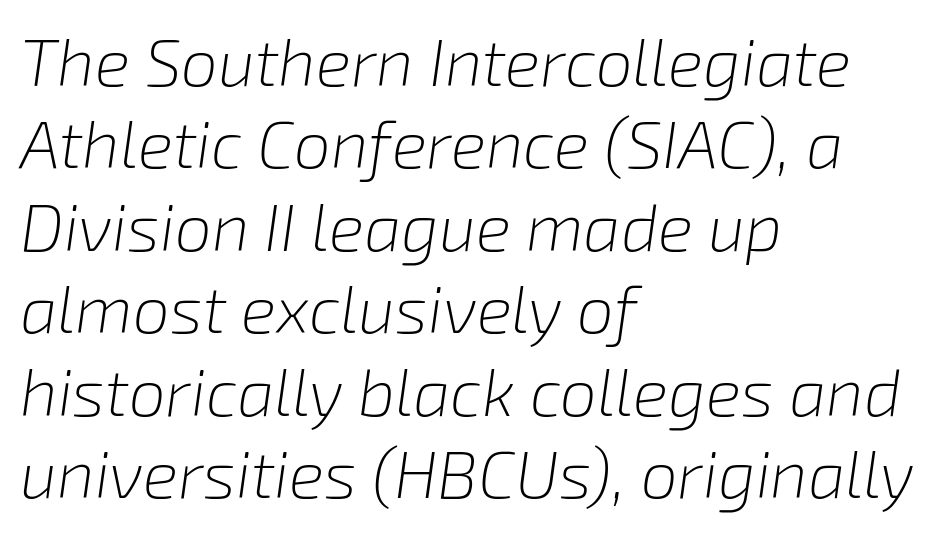
Look at the tracking — it's just the regular setting, nothing added. Check under the words: just untouched page. Each stroke keeps to a modest, everyday thickness or less. All the whitespace from short lines collects on the right. The rows are spaced the way most documents space them.
